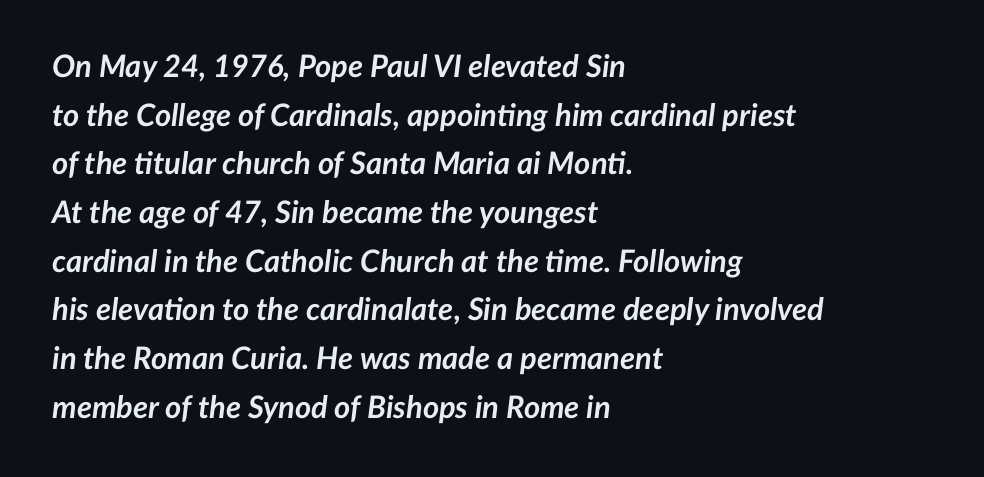
Q: Is the text bold? A: Yes.
Q: Is the text italic (slanted)? A: Yes, it leans right by about 7 degrees.
Q: Is the text underlined? A: No.
Q: How is the paragraph aligned? A: Left-aligned.
Q: Is the spacing between letters normal or unusually wide? A: Normal.
Q: Is the spacing between lines tight, normal or loose? A: Normal.
Q: Width (condensed, normal, or wide)? A: Normal.
Q: Stroke contrast? A: Low.
Q: x-height? A: Medium.
Q: Monospaced? A: No.
